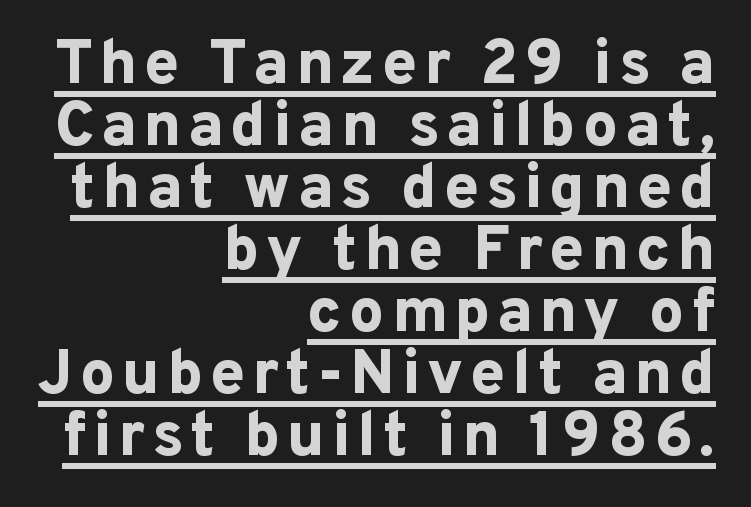
Q: Is the text bold? A: Yes.
Q: Is the text italic (slanted)? A: No, it is upright.
Q: Is the typeface a serif or a sans-serif typeface? A: Sans-serif.
Q: Is the text underlined? A: Yes.
Q: How is the paragraph aligned? A: Right-aligned.
Q: Is the spacing between lines tight, normal or loose? A: Tight.
Q: Width (condensed, normal, or wide)? A: Normal.
Q: Stroke contrast? A: Low.
Q: x-height? A: Medium.
Q: Monospaced? A: No.
